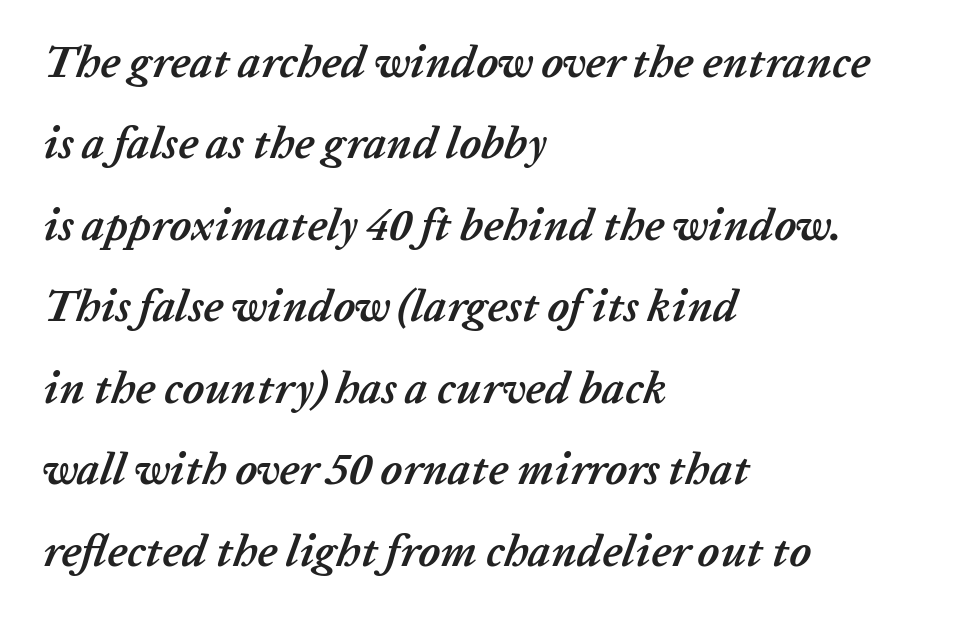
In terms of posture, this sample is oblique. Students, this is bold: see how much ink each stroke carries. The rendering keeps characters at their native spacing. Is the block centered? No — it sits flush against the left margin.
